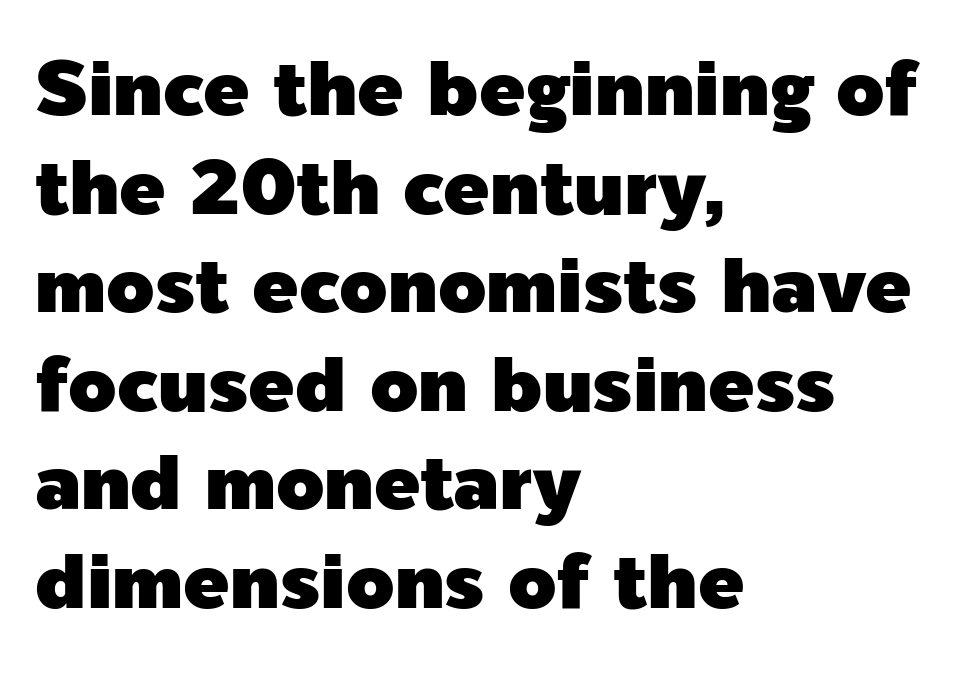
Any mark beneath the type? The region is blank. What stands out about the letter spacing? Nothing — it is the standard amount. Are there feet on the stems? There aren't — it's a sans. A classic flush-left, rag-right setting is used for this passage. Vertically, the passage feels balanced, rows spaced as you'd expect. The letters stand straight up with perfectly vertical stems.
